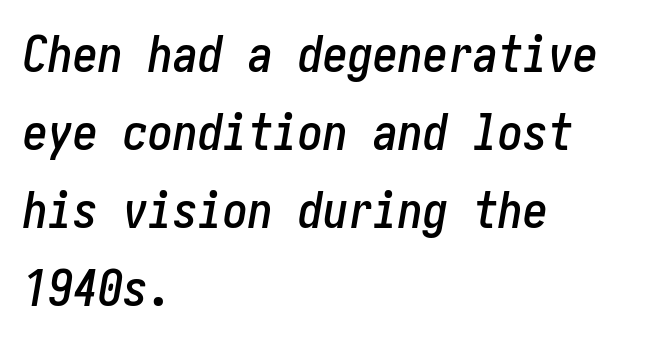
The image shows 50 px condensed type, italic (leaning right); set left-aligned, normal line spacing (1.56x), normal letter spacing, not underlined; low stroke contrast and a medium x-height.
